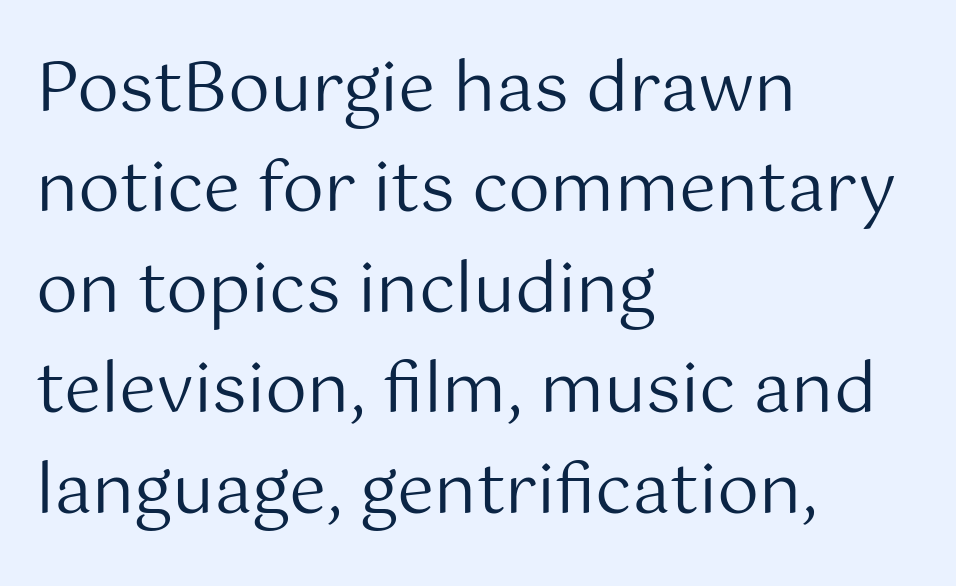
Q: Is the text bold? A: No.
Q: Is the text italic (slanted)? A: No, it is upright.
Q: Is the typeface a serif or a sans-serif typeface? A: Sans-serif.
Q: Is the text underlined? A: No.
Q: How is the paragraph aligned? A: Left-aligned.
Q: Is the spacing between letters normal or unusually wide? A: Normal.
Q: Is the spacing between lines tight, normal or loose? A: Normal.
Q: Width (condensed, normal, or wide)? A: Normal.
Q: Stroke contrast? A: Medium.
Q: x-height? A: Medium.
Q: Monospaced? A: No.
